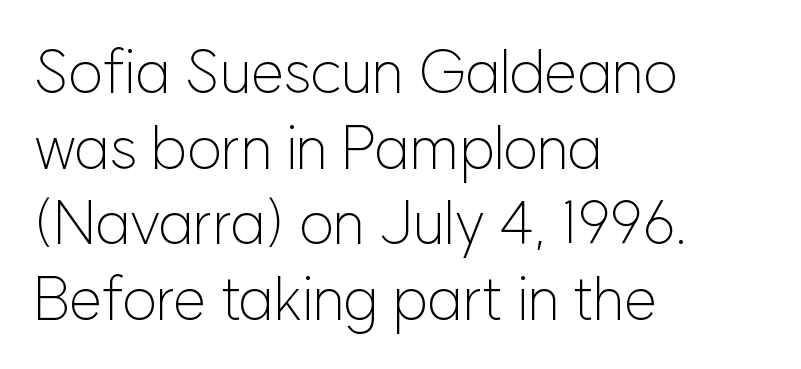
Q: Is the text bold? A: No.
Q: Is the text italic (slanted)? A: No, it is upright.
Q: Is the typeface a serif or a sans-serif typeface? A: Sans-serif.
Q: Is the text underlined? A: No.
Q: How is the paragraph aligned? A: Left-aligned.
Q: Is the spacing between letters normal or unusually wide? A: Normal.
Q: Is the spacing between lines tight, normal or loose? A: Normal.
Q: Width (condensed, normal, or wide)? A: Normal.
Q: Stroke contrast? A: Low.
Q: x-height? A: Medium.
Q: Monospaced? A: No.
